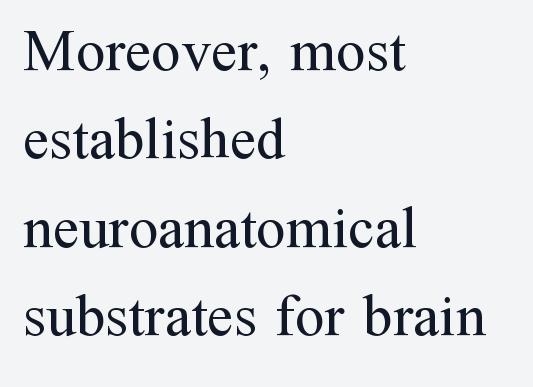
The image shows 59 px regular-weight serif type, upright; set left-aligned, normal line spacing (1.5x), normal letter spacing, not underlined; medium stroke contrast and a medium x-height.
